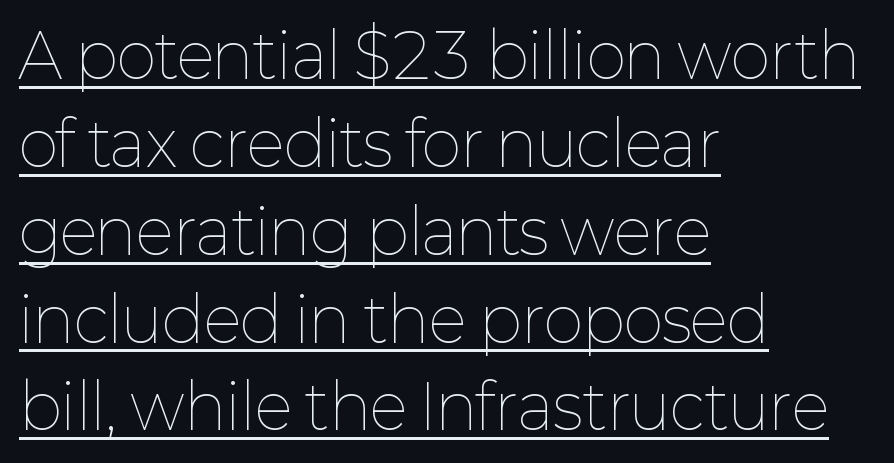
{"italic": "no", "bold": "no", "weight": "thin", "width": "normal", "stroke_contrast": "low", "x_height": "medium", "monospaced": "no", "underline": "yes", "align": "left", "line_spacing": "normal", "line_spacing_ratio": 1.44, "letter_spacing": "normal", "letter_spacing_em": 0.0, "glyph_px": 61}
